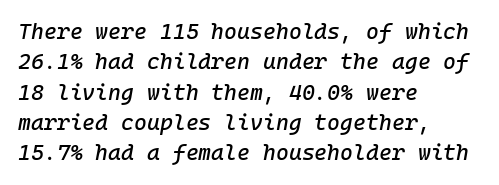
The image shows 22 px text type, italic (leaning right); set left-aligned, normal line spacing (1.38x), normal letter spacing, not underlined.
